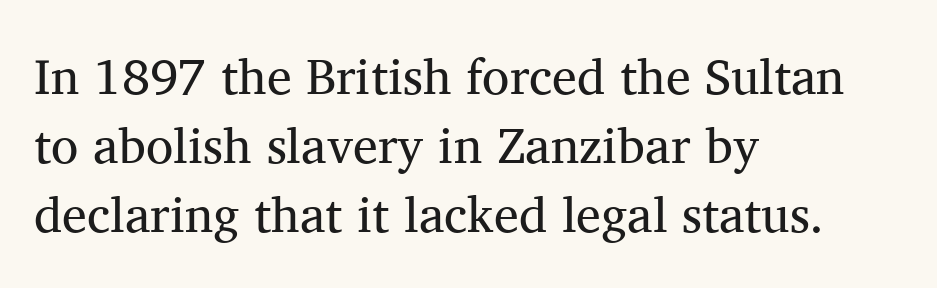
The type is set solid horizontally, with unmodified tracking. The rows are spaced the way most documents space them. Posture: vertical. Examine the stroke ends and you'll spot serifs.
